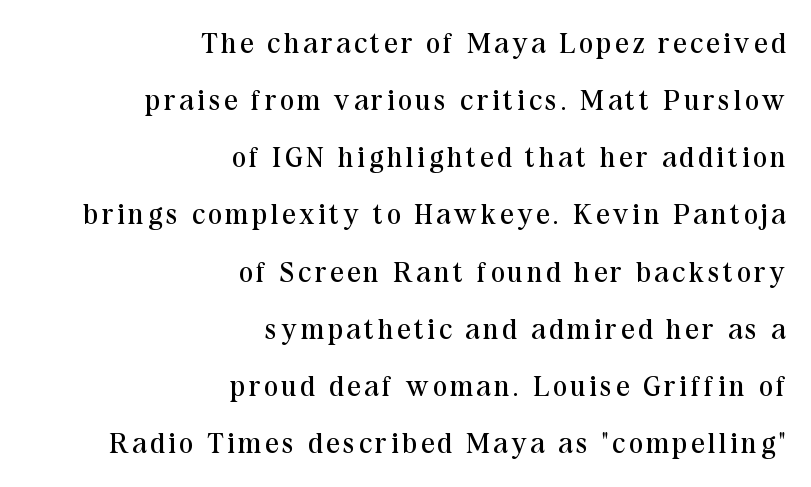
Q: Is the text bold? A: No.
Q: Is the text italic (slanted)? A: No, it is upright.
Q: Is the typeface a serif or a sans-serif typeface? A: Serif.
Q: Is the text underlined? A: No.
Q: How is the paragraph aligned? A: Right-aligned.
Q: Is the spacing between lines tight, normal or loose? A: Loose.
Q: Width (condensed, normal, or wide)? A: Normal.
Q: Stroke contrast? A: Medium.
Q: x-height? A: Medium.
Q: Monospaced? A: No.
